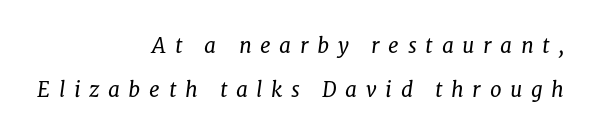
Q: Is the text bold? A: No.
Q: Is the text italic (slanted)? A: Yes, it leans right by about 8 degrees.
Q: Is the text underlined? A: No.
Q: How is the paragraph aligned? A: Right-aligned.
Q: Is the spacing between letters normal or unusually wide? A: Unusually wide.
Q: Is the spacing between lines tight, normal or loose? A: Loose.
